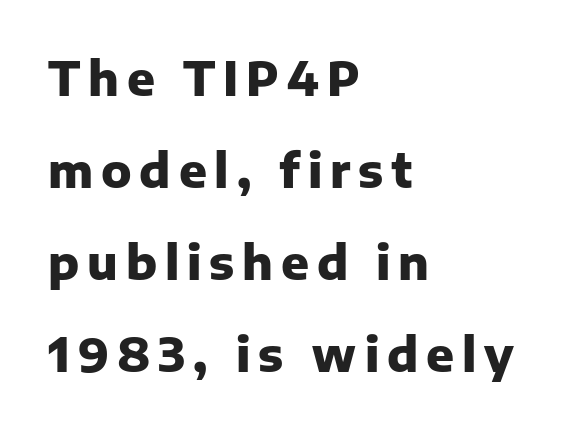
The image shows 46 px heavy sans-serif type, upright; set left-aligned, loose line spacing (2.0x), not underlined; low stroke contrast and a medium x-height.
